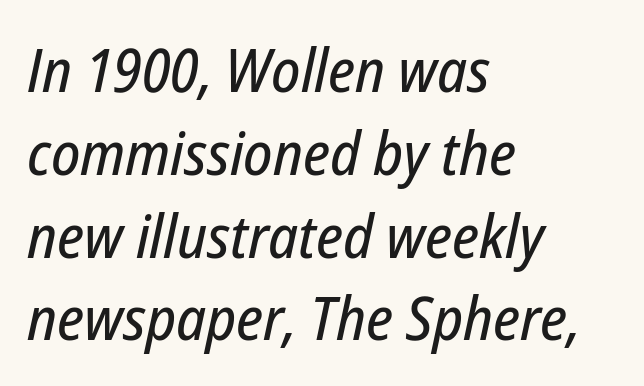
Q: Is the text italic (slanted)? A: Yes, it leans right by about 12 degrees.
Q: Is the text underlined? A: No.
Q: How is the paragraph aligned? A: Left-aligned.
Q: Is the spacing between letters normal or unusually wide? A: Normal.
Q: Is the spacing between lines tight, normal or loose? A: Normal.
Q: Width (condensed, normal, or wide)? A: Condensed.
Q: Stroke contrast? A: Low.
Q: x-height? A: Medium.
Q: Monospaced? A: No.
